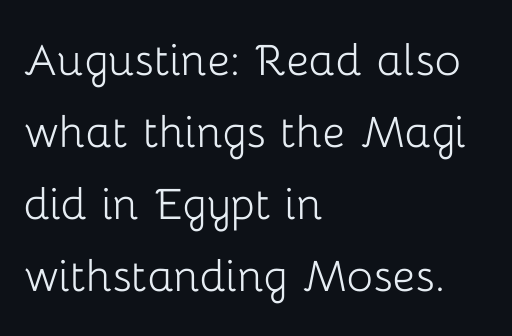
The image shows 55 px light sans-serif type, upright; set left-aligned, normal line spacing (1.31x), normal letter spacing, not underlined; low stroke contrast and a medium x-height.
